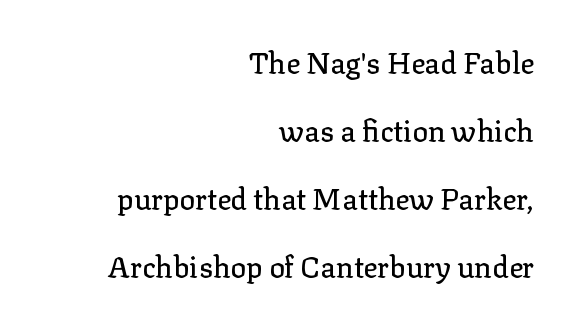
{"serif": "yes", "italic": "no", "width": "normal", "stroke_contrast": "low", "x_height": "medium", "monospaced": "no", "underline": "no", "align": "right", "line_spacing": "loose", "line_spacing_ratio": 2.34, "letter_spacing": "normal", "letter_spacing_em": 0.0, "glyph_px": 29}
